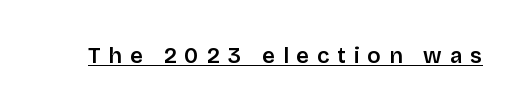
Q: Is the text bold? A: Semi-bold.
Q: Is the text italic (slanted)? A: No, it is upright.
Q: Is the text underlined? A: Yes.
Q: Is the spacing between letters normal or unusually wide? A: Unusually wide.
